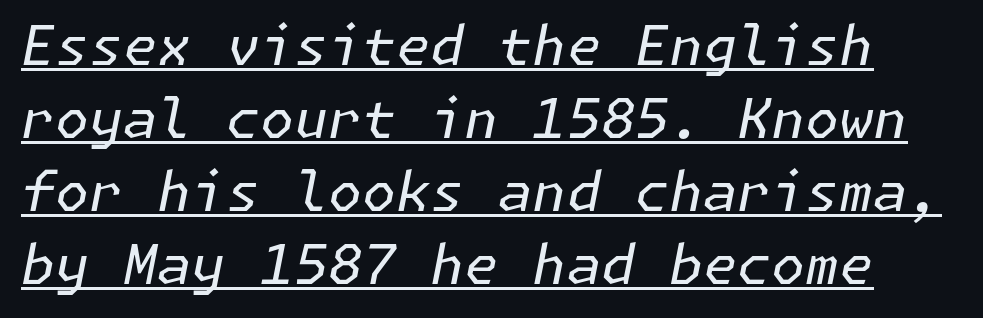
Stems and bowls with no extra thickness — not bold. Observe the lean: these are italic letterforms. This rendering features underlined lettering. These lines sit exactly where default settings would place them. How are the letters spaced? Ordinarily, with no added tracking.
